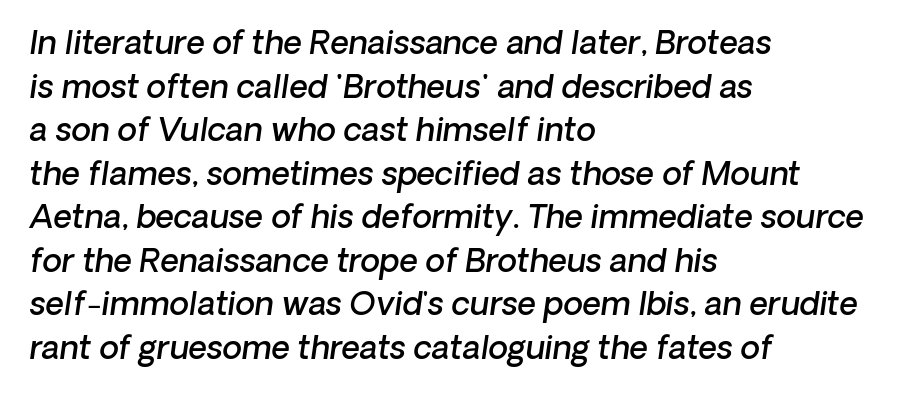
{"serif": "no", "bold": "semi", "weight": "semibold", "width": "normal", "stroke_contrast": "low", "x_height": "medium", "monospaced": "no", "underline": "no", "align": "left", "line_spacing": "normal", "line_spacing_ratio": 1.36, "letter_spacing": "normal", "letter_spacing_em": 0.0, "glyph_px": 32}
